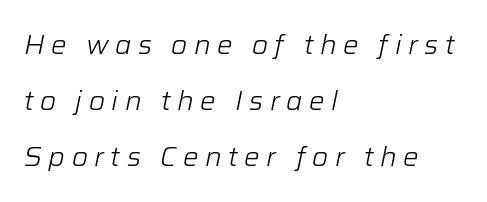
{"italic": "yes", "lean": "right", "slant_degrees": 12, "bold": "no", "underline": "no", "align": "left", "line_spacing": "loose", "line_spacing_ratio": 2.15, "letter_spacing": "wide", "letter_spacing_em": 0.25, "glyph_px": 26}
